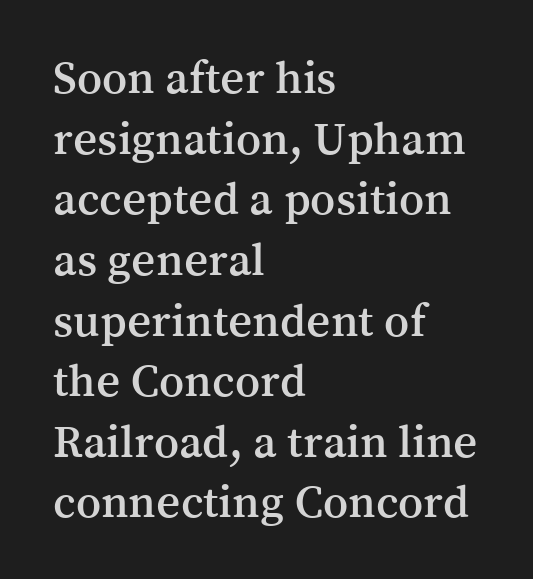
Q: Is the text italic (slanted)? A: No, it is upright.
Q: Is the typeface a serif or a sans-serif typeface? A: Serif.
Q: Is the text underlined? A: No.
Q: How is the paragraph aligned? A: Left-aligned.
Q: Is the spacing between letters normal or unusually wide? A: Normal.
Q: Is the spacing between lines tight, normal or loose? A: Normal.
Q: Width (condensed, normal, or wide)? A: Normal.
Q: Stroke contrast? A: Medium.
Q: x-height? A: Medium.
Q: Monospaced? A: No.
